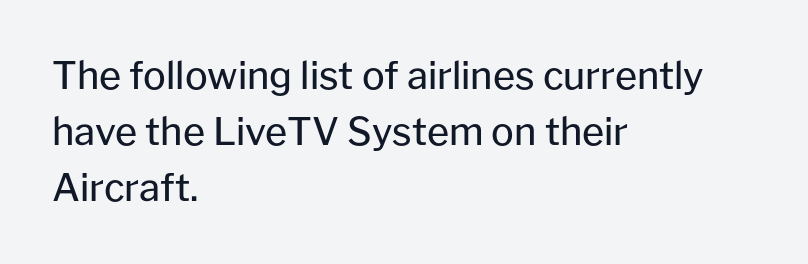
Do the characters align in a grid? No, the font is proportional. The string is rendered with underlining switched off. Serifs: no, the terminals of the letterforms are clean. Glyph-to-glyph distance matches everyday printed text. Interline gaps are of average width in this sample.
